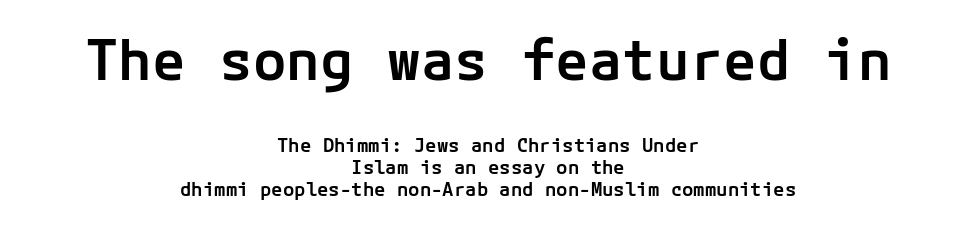
The image shows 56 px semibold sans-serif type, upright; set centered, tight line spacing (1.15x), normal letter spacing, not underlined; the first (top) block is 2.95x larger; low stroke contrast and a medium x-height.
